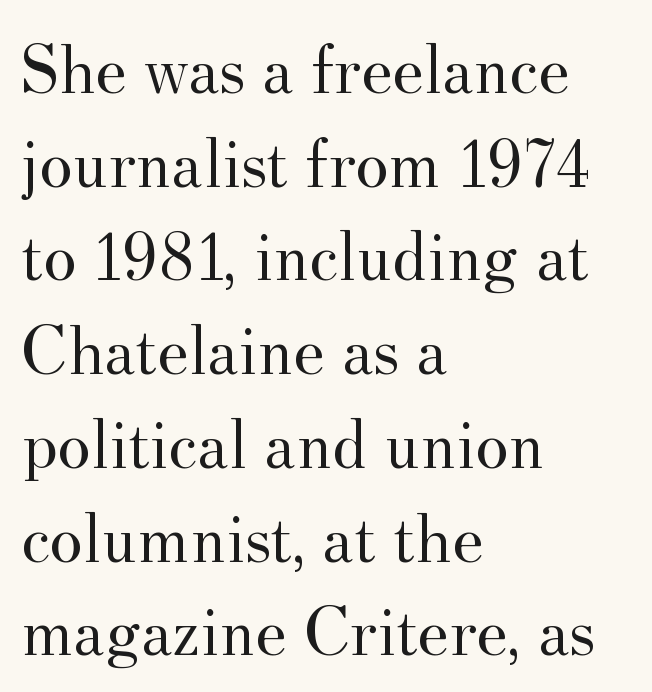
The image shows 71 px regular-weight serif type, upright; set left-aligned, normal line spacing (1.32x), normal letter spacing, not underlined; medium stroke contrast and a small x-height.
